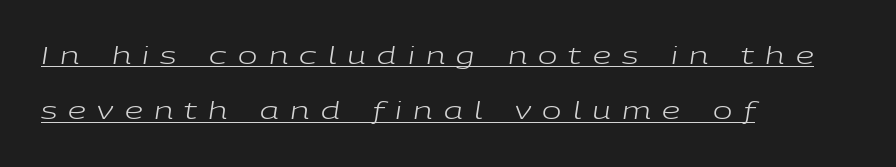
Here the glyphs are tracked loosely, breaking word shapes into spaced letters. The passage shown is not bold in any degree. The compositor pushed each line to the left boundary. Every character sits at an angle, as italics do. This sample carries an underscore along the baseline area. The rendering uses a large line-height, opening up the rows.
